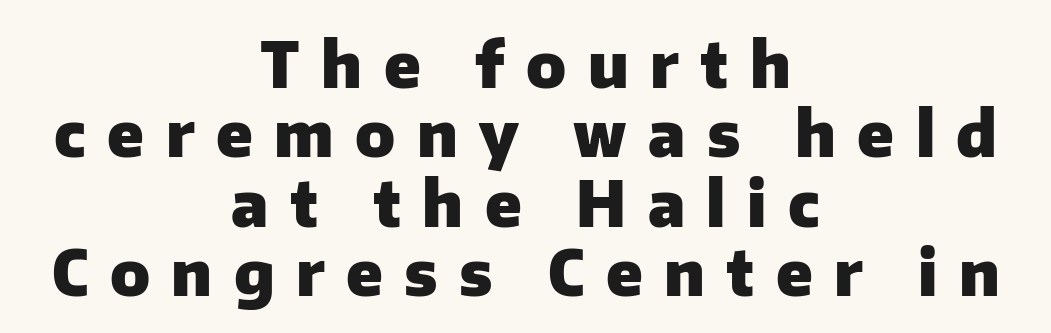
{"serif": "no", "italic": "no", "bold": "yes", "weight": "heavy", "width": "normal", "stroke_contrast": "low", "x_height": "medium", "monospaced": "no", "underline": "no", "align": "center", "line_spacing": "tight", "line_spacing_ratio": 1.1, "letter_spacing": "wide", "letter_spacing_em": 0.34, "glyph_px": 63}
